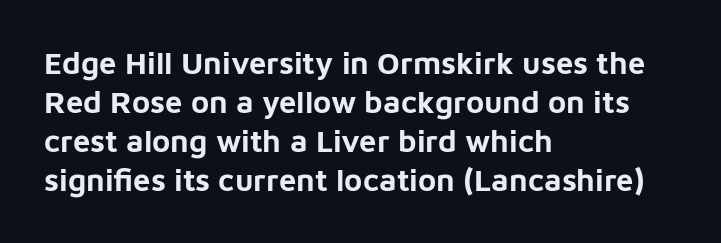
{"serif": "no", "italic": "no", "bold": "yes", "weight": "bold", "width": "normal", "stroke_contrast": "low", "x_height": "medium", "monospaced": "no", "underline": "no", "align": "left", "line_spacing": "normal", "line_spacing_ratio": 1.26, "letter_spacing": "normal", "letter_spacing_em": 0.0, "glyph_px": 31}
